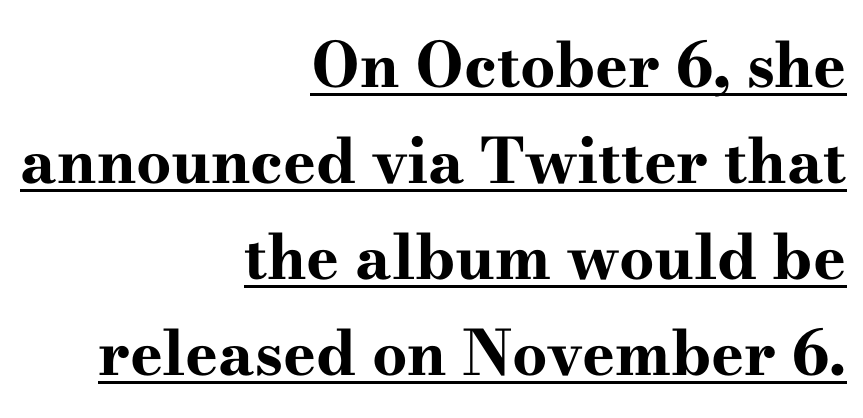
This is heavy type, rendered in bold. Each line ends at the same right margin while the left side varies. Students, observe: this is what conventionally led text looks like. Proportional: the letters do not fall into vertical columns.
